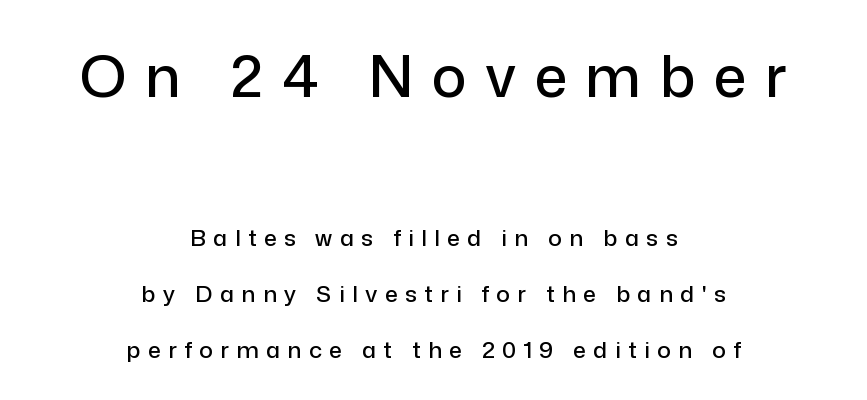
{"serif": "no", "italic": "no", "width": "normal", "stroke_contrast": "low", "x_height": "medium", "monospaced": "no", "underline": "no", "align": "center", "line_spacing": "loose", "line_spacing_ratio": 2.43, "letter_spacing": "wide", "letter_spacing_em": 0.32, "larger_block": "first", "size_ratio": 2.52, "glyph_px": 58}
